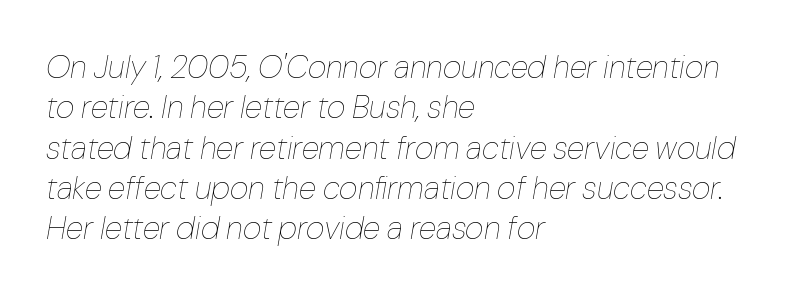
Horizontally, the lines are justified to the leading edge only. Vertical spacing — default. Tracking value appears to be zero — textbook default spacing. Is this a fixed-width face? No — the glyphs have proportional, varying widths. Each stroke keeps to a modest, everyday thickness or less.
